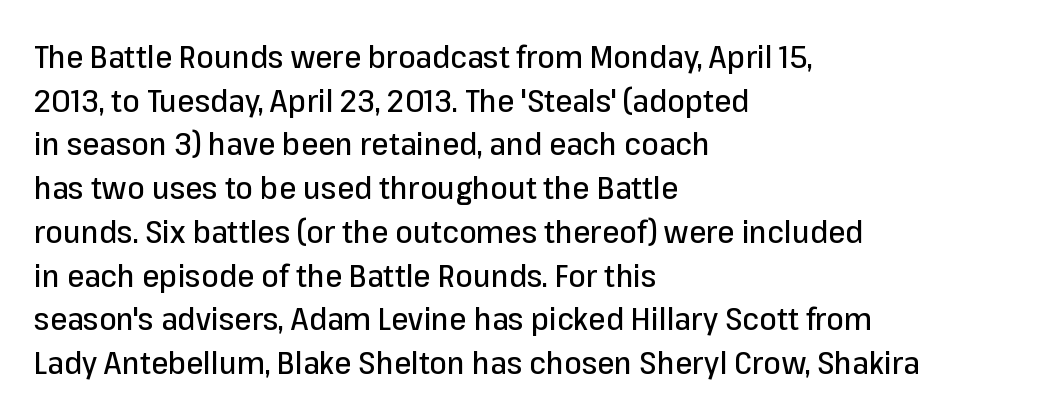
The image shows 31 px sans-serif type, upright; set left-aligned, normal line spacing (1.41x), normal letter spacing, not underlined; low stroke contrast and a medium x-height.
